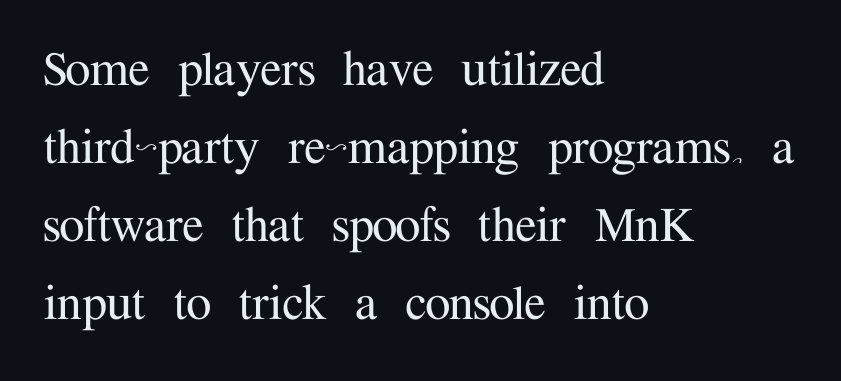
The image shows 57 px serif type, upright; set left-aligned, normal line spacing (1.37x), normal letter spacing, not underlined; medium stroke contrast and a medium x-height.
